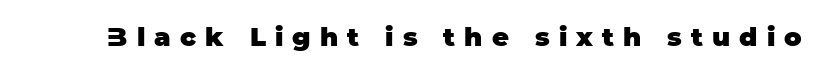
{"italic": "no", "bold": "yes", "underline": "no", "letter_spacing": "wide", "letter_spacing_em": 0.35, "glyph_px": 26}
